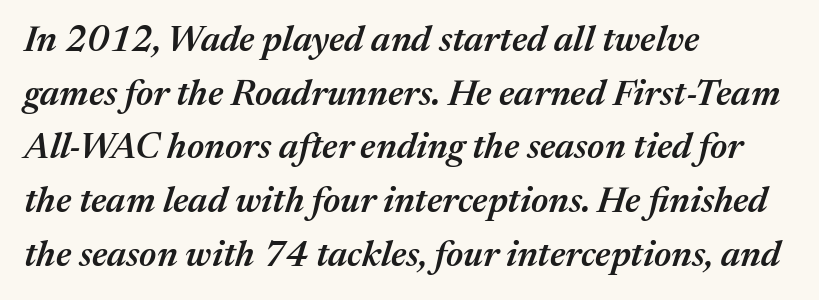
Q: Is the text bold? A: Semi-bold.
Q: Is the text italic (slanted)? A: Yes, it leans right by about 17 degrees.
Q: Is the text underlined? A: No.
Q: How is the paragraph aligned? A: Left-aligned.
Q: Is the spacing between letters normal or unusually wide? A: Normal.
Q: Is the spacing between lines tight, normal or loose? A: Normal.
Q: Width (condensed, normal, or wide)? A: Normal.
Q: Stroke contrast? A: Medium.
Q: x-height? A: Medium.
Q: Monospaced? A: No.
